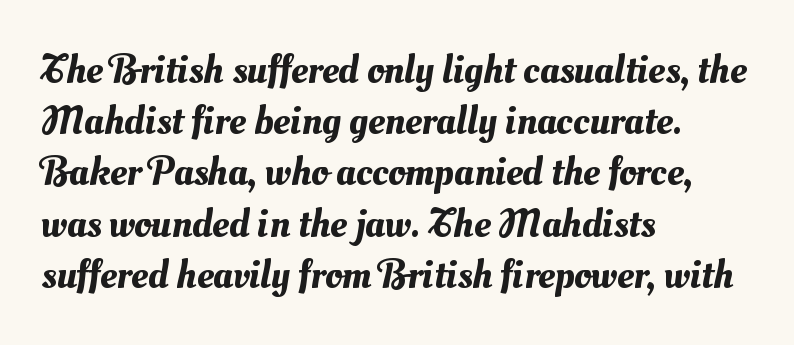
A typesetter would call this proportional, since set widths differ per character. Students, note that the glyphs here touch the page at normal intervals. Caption: multi-line text, flush left, ragged right. Descenders hang freely into open space. The leading is moderate, giving the passage an even texture.
